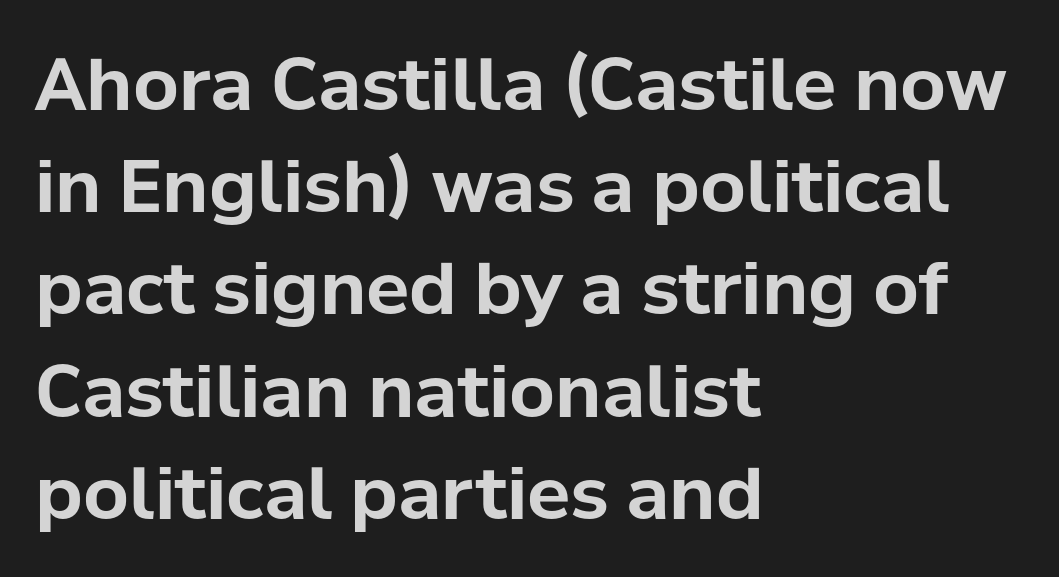
The image shows 72 px bold sans-serif type, upright; set left-aligned, normal line spacing (1.42x), normal letter spacing, not underlined; low stroke contrast and a medium x-height.
